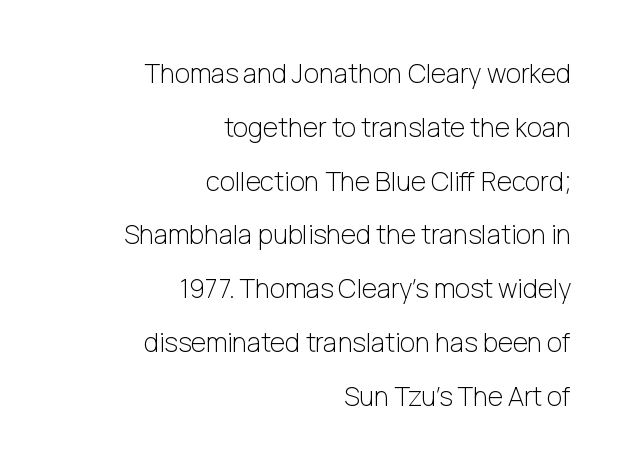
The image shows 26 px text type, upright; set right-aligned, loose line spacing (2.07x), normal letter spacing, not underlined.
